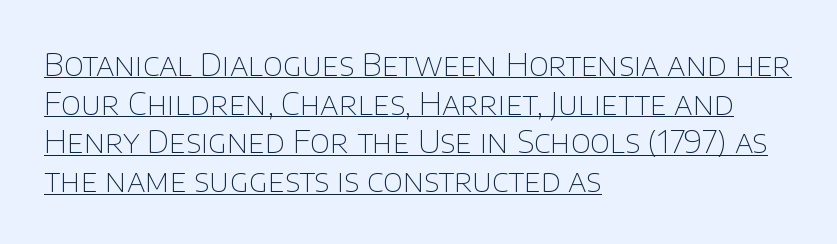
Q: Is the text bold? A: No.
Q: Is the text italic (slanted)? A: No, it is upright.
Q: Is the typeface a serif or a sans-serif typeface? A: Sans-serif.
Q: Is the text underlined? A: Yes.
Q: How is the paragraph aligned? A: Left-aligned.
Q: Is the spacing between letters normal or unusually wide? A: Normal.
Q: Is the spacing between lines tight, normal or loose? A: Normal.
Q: Width (condensed, normal, or wide)? A: Normal.
Q: Stroke contrast? A: Low.
Q: x-height? A: Large.
Q: Monospaced? A: No.
